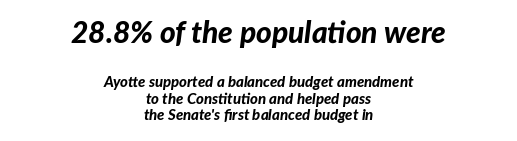
{"italic": "yes", "lean": "right", "slant_degrees": 7, "bold": "yes", "weight": "bold", "width": "normal", "stroke_contrast": "low", "x_height": "medium", "monospaced": "no", "underline": "no", "align": "center", "line_spacing": "tight", "line_spacing_ratio": 1.08, "letter_spacing": "normal", "letter_spacing_em": 0.0, "larger_block": "first", "size_ratio": 2.0, "glyph_px": 30}
